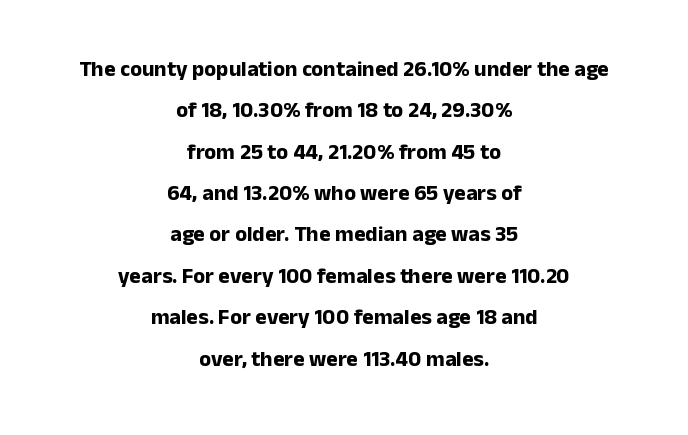
Q: Is the text bold? A: Yes.
Q: Is the text italic (slanted)? A: No, it is upright.
Q: Is the text underlined? A: No.
Q: How is the paragraph aligned? A: Centered.
Q: Is the spacing between letters normal or unusually wide? A: Normal.
